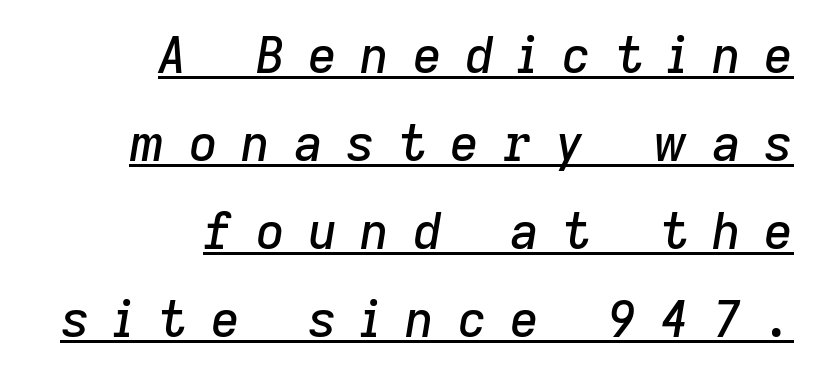
Every character sits at an angle, as italics do. Varying glyph widths throughout — classic text-font behaviour. Notice how the passage keeps a crisp vertical edge on the right only. Notice how a bar underscores the lettering throughout. Someone cranked the tracking dial way up on this one.
